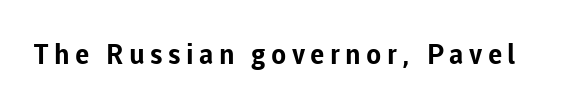
The image shows 28 px bold sans-serif type, upright; set not underlined; low stroke contrast and a medium x-height.
